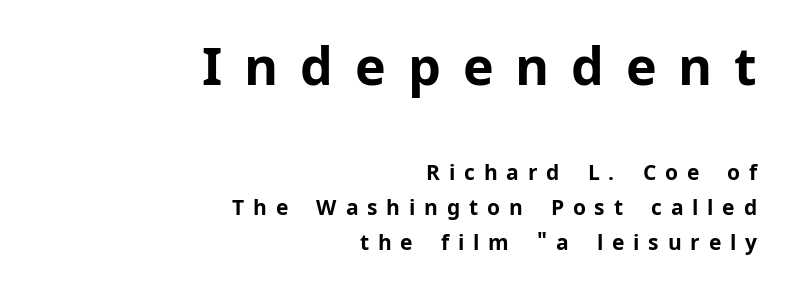
The image shows 52 px bold sans-serif type, upright; set right-aligned, normal line spacing (1.66x), unusually wide letter spacing (+0.42 em), not underlined; the first (top) block is 2.48x larger; low stroke contrast and a medium x-height.
